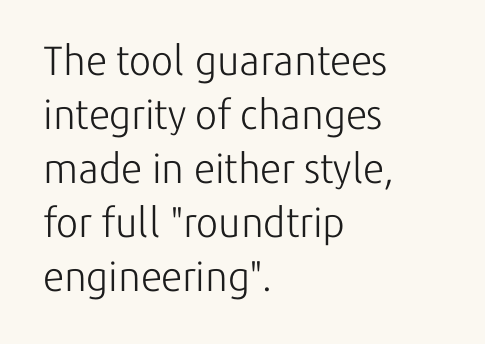
The face used here is proportionally spaced, like ordinary book or web type. Words float on clear page, feet unadorned. I'd call this a sans setting — the letters go barefoot. Tall strokes in this sample are plumb rather than angled. The face looks like a standard text weight, possibly lighter.
